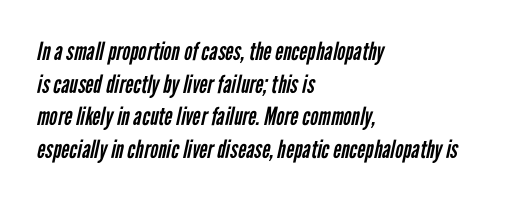
Glyph-to-glyph distance matches everyday printed text. Stroke mass is kept to a normal reading level or below. Does the leading feel generous? No, just average. Descender tails drop into unmarked territory. Casual observation: everything's shoved over to the left.
